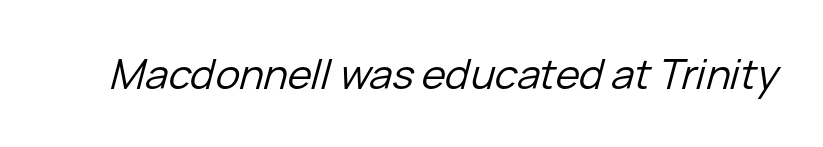
Underlining? Definitely not there. The characters are drawn with everyday or finer stroke widths. Note the varied advance widths — an 'i' is clearly narrower than an 'm'. Letter spacing: default. Characters are canted at an angle relative to the baseline's perpendicular.
